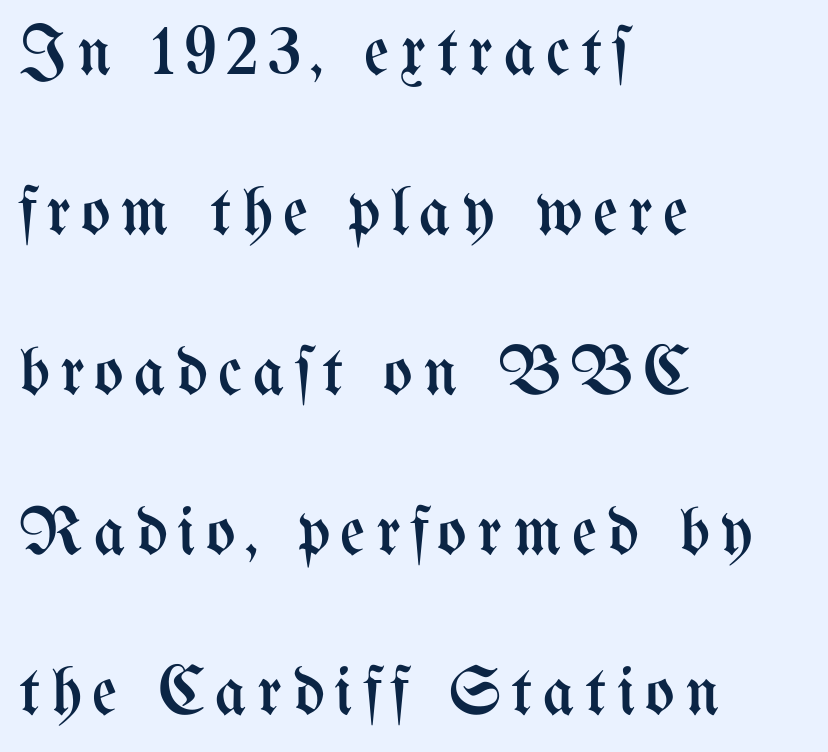
{"italic": "no", "bold": "no", "weight": "regular", "width": "condensed", "stroke_contrast": "medium", "x_height": "medium", "monospaced": "no", "underline": "no", "align": "left", "line_spacing": "loose", "line_spacing_ratio": 2.32, "glyph_px": 69}
